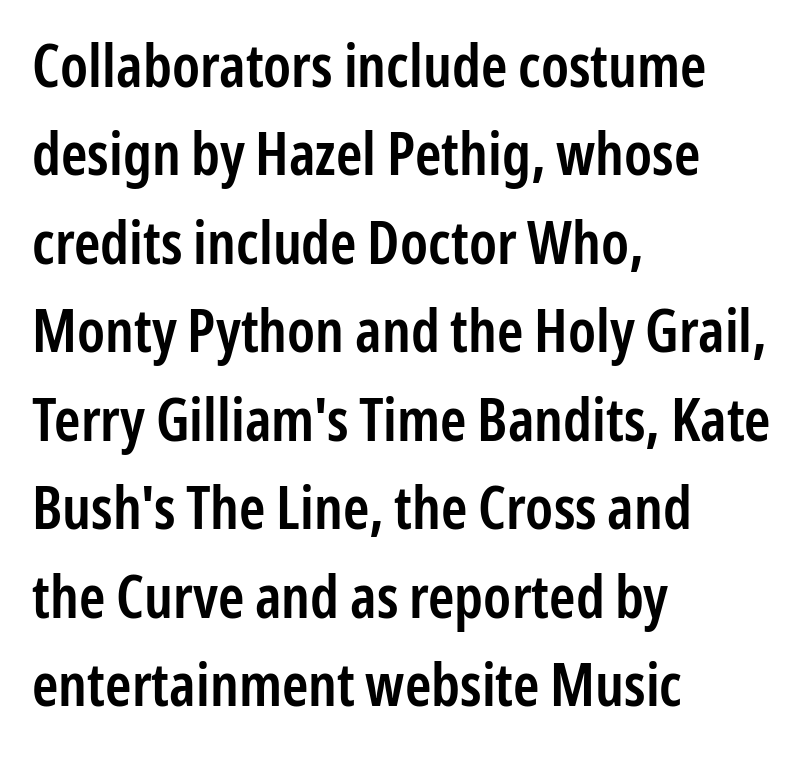
The image shows 59 px semibold, condensed sans-serif type, upright; set left-aligned, normal line spacing (1.5x), normal letter spacing, not underlined; low stroke contrast and a medium x-height.
